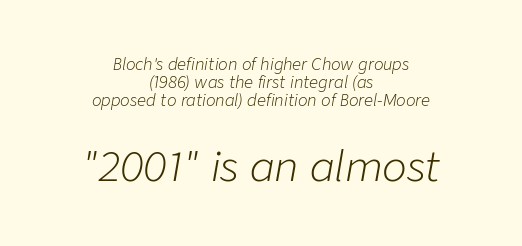
The space directly below the letters is spotless. Glyph-to-glyph distance matches everyday printed text. Here the second block reads like a headline and the first like body copy. The strokes carry an ordinary text weight at most. The vertical gap from one line to the next is small.
